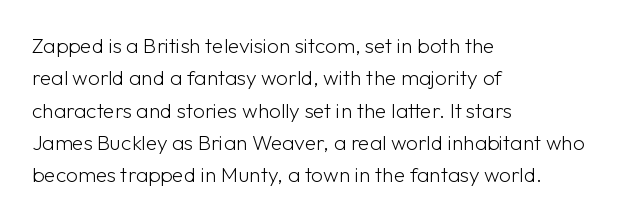
{"italic": "no", "bold": "no", "underline": "no", "align": "left", "line_spacing": "normal", "line_spacing_ratio": 1.54, "letter_spacing": "normal", "letter_spacing_em": 0.0, "glyph_px": 21}
